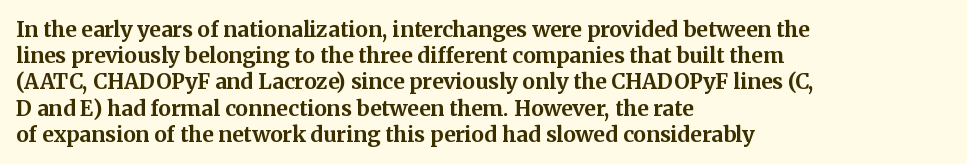
Q: Is the text bold? A: Yes.
Q: Is the text italic (slanted)? A: No, it is upright.
Q: Is the text underlined? A: No.
Q: How is the paragraph aligned? A: Left-aligned.
Q: Is the spacing between letters normal or unusually wide? A: Normal.
Q: Is the spacing between lines tight, normal or loose? A: Normal.
